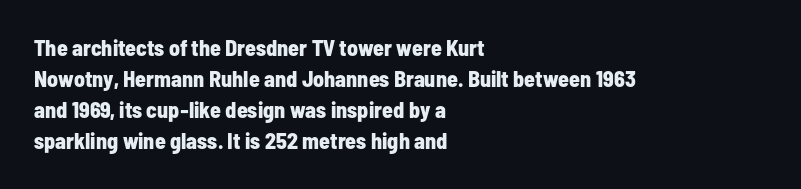
{"italic": "no", "bold": "yes", "underline": "no", "align": "left", "line_spacing": "normal", "line_spacing_ratio": 1.41, "letter_spacing": "normal", "letter_spacing_em": 0.0, "glyph_px": 22}
